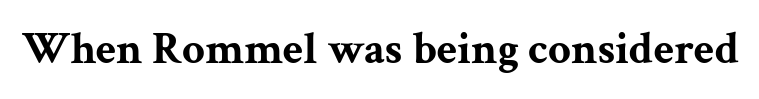
The image shows 45 px bold, wide serif type, upright; set normal letter spacing, not underlined; medium stroke contrast and a medium x-height.
